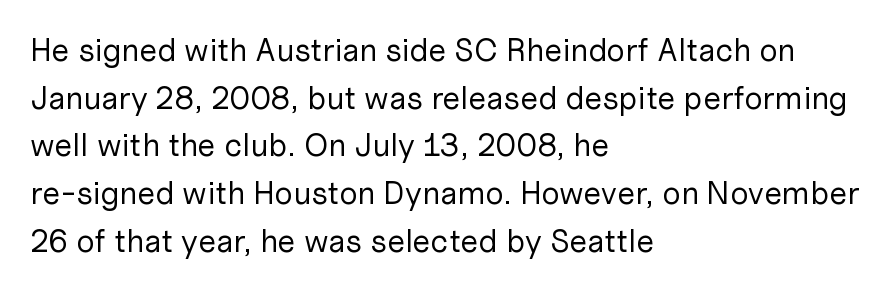
Font category for this specimen: sans-serif. Compared with a centered layout, this one pins lines to the left instead. On a weight scale, this lands at 450 or below. Descenders hang freely into open space.
